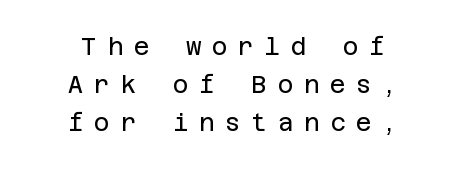
{"italic": "no", "bold": "no", "underline": "no", "align": "center", "line_spacing": "normal", "line_spacing_ratio": 1.58, "letter_spacing": "wide", "letter_spacing_em": 0.44, "glyph_px": 24}
